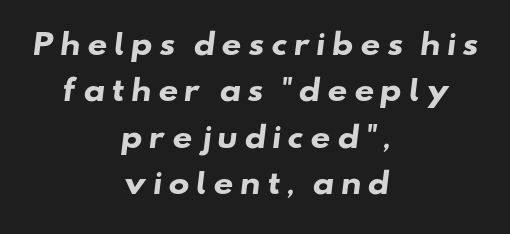
Q: Is the text bold? A: Yes.
Q: Is the typeface a serif or a sans-serif typeface? A: Sans-serif.
Q: Is the text underlined? A: No.
Q: How is the paragraph aligned? A: Centered.
Q: Is the spacing between letters normal or unusually wide? A: Unusually wide.
Q: Is the spacing between lines tight, normal or loose? A: Normal.
Q: Width (condensed, normal, or wide)? A: Wide.
Q: Stroke contrast? A: Low.
Q: x-height? A: Small.
Q: Monospaced? A: No.
